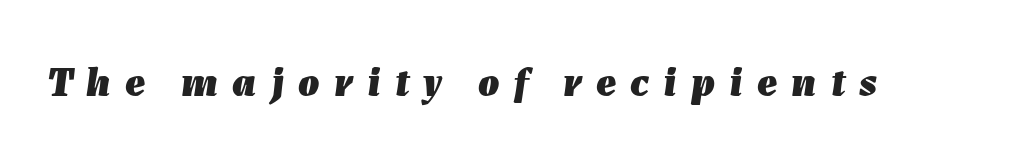
Do the characters align in a grid? No, the font is proportional. The specimen omits any rule beneath the text block's lines. The font's italic variant was chosen for this text. Thick stems and heavy bowls — unmistakably bold. Loose tracking; the words dissolve into strings of separated letters.
